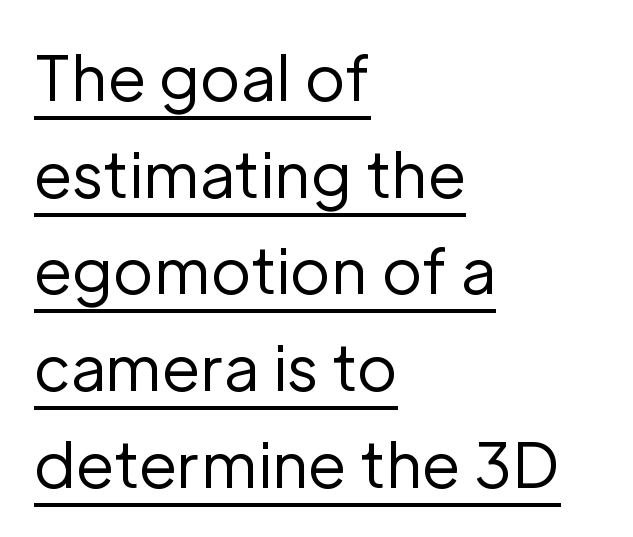
{"serif": "no", "italic": "no", "bold": "no", "weight": "regular", "width": "normal", "stroke_contrast": "low", "x_height": "medium", "monospaced": "no", "underline": "yes", "align": "left", "line_spacing": "normal", "line_spacing_ratio": 1.56, "letter_spacing": "normal", "letter_spacing_em": 0.0, "glyph_px": 62}
